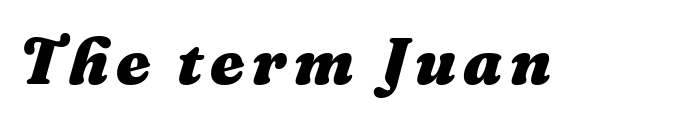
The strokes are fattened all the way to bold. Has an underline been added? It has not. Note the varied advance widths — an 'i' is clearly narrower than an 'm'. The text carries the slant typical of an italic or oblique font.
